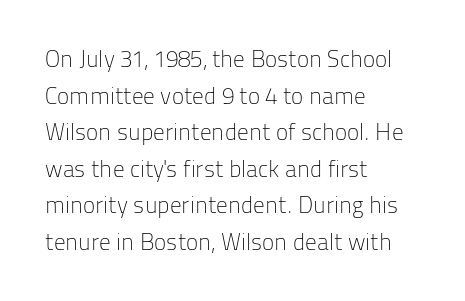
The image shows 23 px text type, upright; set left-aligned, normal line spacing (1.59x), normal letter spacing, not underlined.
